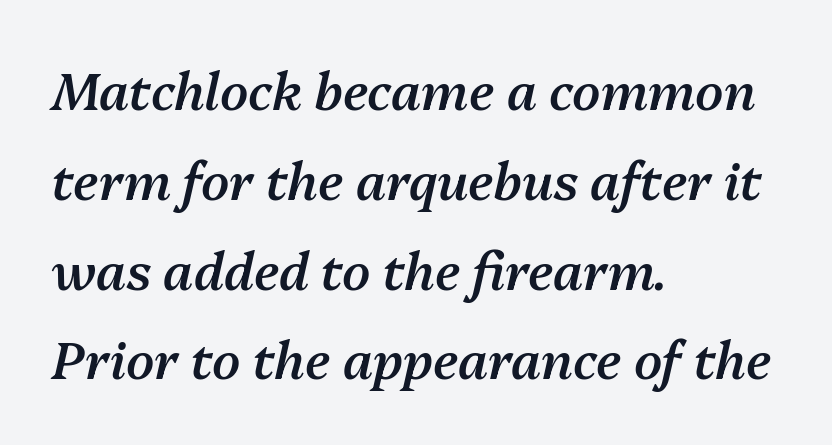
Q: Is the text bold? A: Semi-bold.
Q: Is the text italic (slanted)? A: Yes, it leans right by about 13 degrees.
Q: Is the text underlined? A: No.
Q: How is the paragraph aligned? A: Left-aligned.
Q: Is the spacing between letters normal or unusually wide? A: Normal.
Q: Width (condensed, normal, or wide)? A: Normal.
Q: Stroke contrast? A: Medium.
Q: x-height? A: Medium.
Q: Monospaced? A: No.
